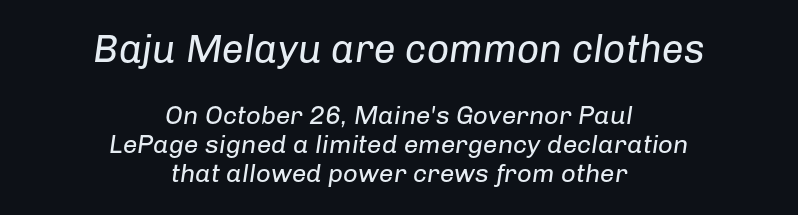
{"italic": "yes", "lean": "right", "slant_degrees": 8, "bold": "no", "weight": "regular", "width": "normal", "stroke_contrast": "low", "x_height": "medium", "monospaced": "no", "underline": "no", "align": "center", "line_spacing": "tight", "line_spacing_ratio": 1.11, "letter_spacing": "normal", "letter_spacing_em": 0.0, "larger_block": "first", "size_ratio": 1.5, "glyph_px": 39}
